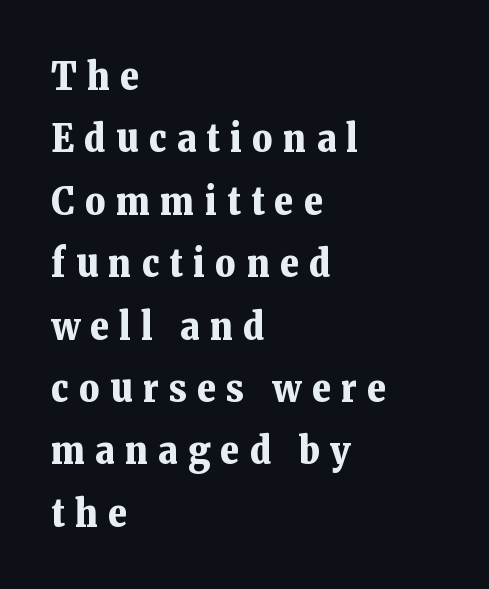
Q: Is the text bold? A: Yes.
Q: Is the text italic (slanted)? A: No, it is upright.
Q: Is the typeface a serif or a sans-serif typeface? A: Serif.
Q: Is the text underlined? A: No.
Q: How is the paragraph aligned? A: Left-aligned.
Q: Is the spacing between letters normal or unusually wide? A: Unusually wide.
Q: Is the spacing between lines tight, normal or loose? A: Normal.
Q: Width (condensed, normal, or wide)? A: Normal.
Q: Stroke contrast? A: Low.
Q: x-height? A: Medium.
Q: Monospaced? A: No.
